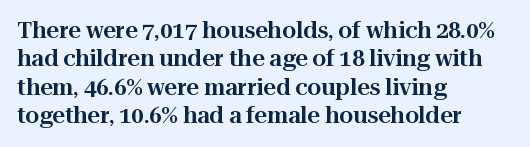
Q: Is the text italic (slanted)? A: No, it is upright.
Q: Is the text underlined? A: No.
Q: How is the paragraph aligned? A: Left-aligned.
Q: Is the spacing between letters normal or unusually wide? A: Normal.
Q: Is the spacing between lines tight, normal or loose? A: Normal.
